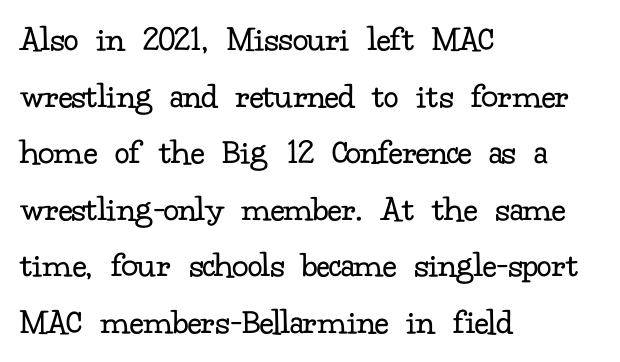
The image shows 37 px regular-weight serif type, upright; set left-aligned, normal line spacing (1.53x), normal letter spacing, not underlined; low stroke contrast and a small x-height.
